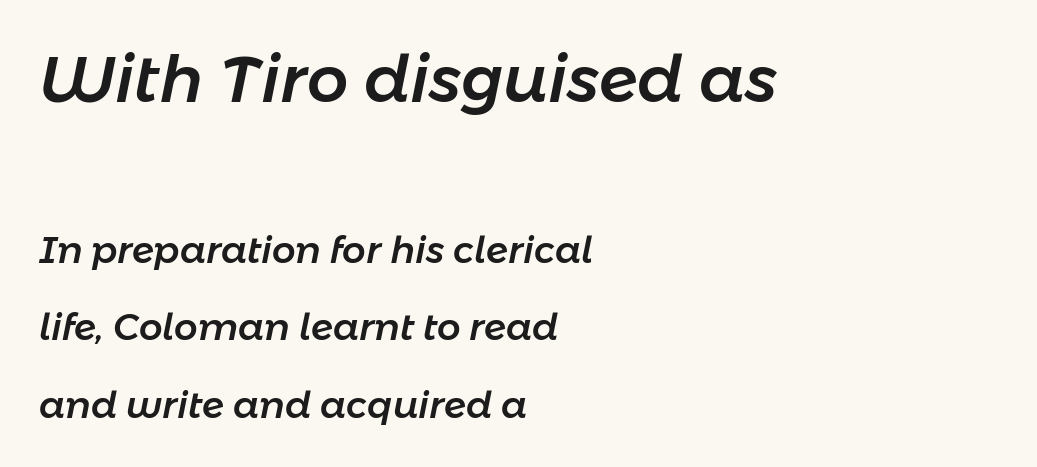
Q: Is the text italic (slanted)? A: Yes, it leans right by about 11 degrees.
Q: Is the text underlined? A: No.
Q: How is the paragraph aligned? A: Left-aligned.
Q: Is the spacing between letters normal or unusually wide? A: Normal.
Q: Is the spacing between lines tight, normal or loose? A: Loose.
Q: Which block of text is set in a larger size, the first (top) or the second (bottom)? A: The first (top) one.
Q: Width (condensed, normal, or wide)? A: Normal.
Q: Stroke contrast? A: Low.
Q: x-height? A: Medium.
Q: Monospaced? A: No.
